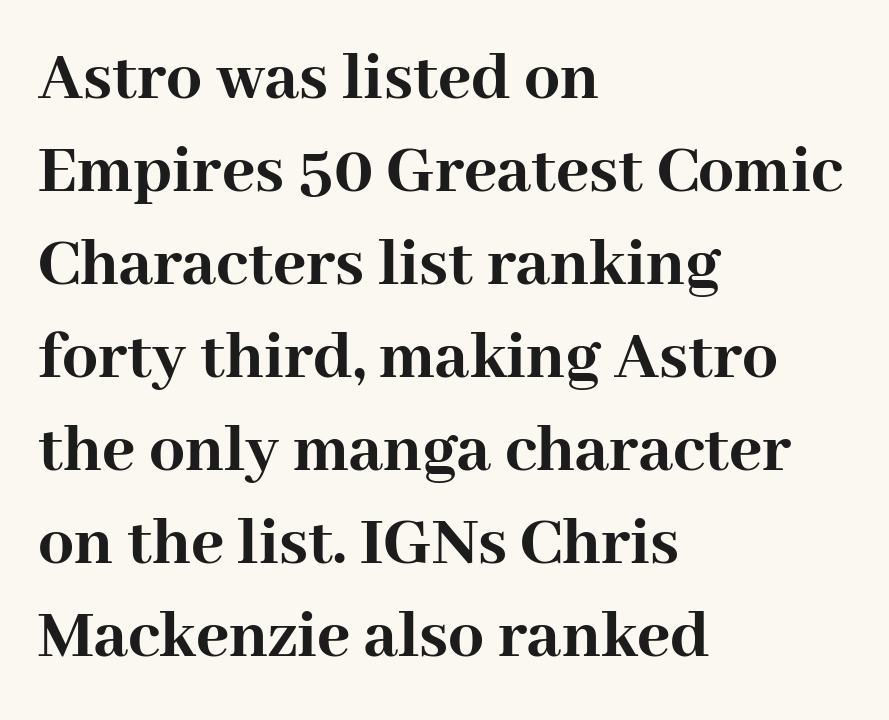
Whoever set this chose a conventional vertical rhythm. The letters stand straight up with perfectly vertical stems. The gap between lines stays unmarked. Tracking value appears to be zero — textbook default spacing. The face used here is proportionally spaced, like ordinary book or web type.
